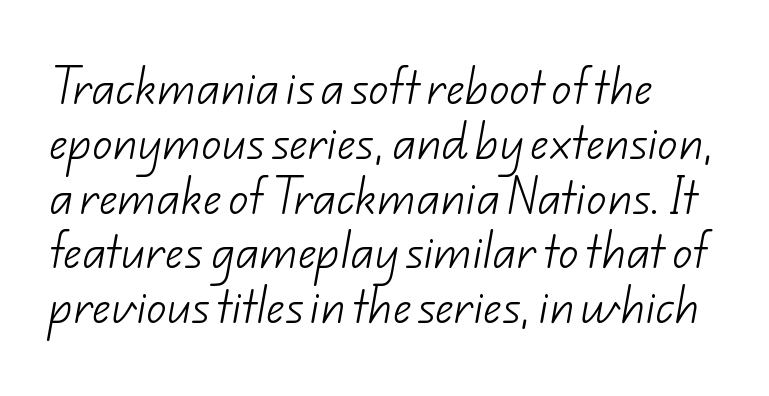
{"serif": "no", "bold": "no", "weight": "light", "width": "normal", "stroke_contrast": "low", "x_height": "small", "monospaced": "no", "underline": "no", "align": "left", "line_spacing": "normal", "line_spacing_ratio": 1.37, "letter_spacing": "normal", "letter_spacing_em": 0.0, "glyph_px": 40}
